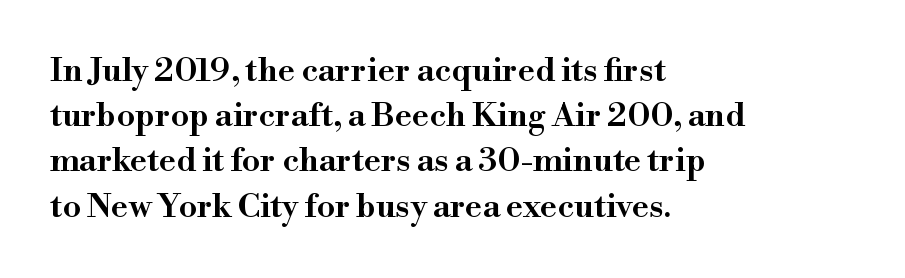
The image shows 33 px semibold serif type, upright; set left-aligned, normal line spacing (1.37x), normal letter spacing, not underlined; high stroke contrast and a small x-height.
